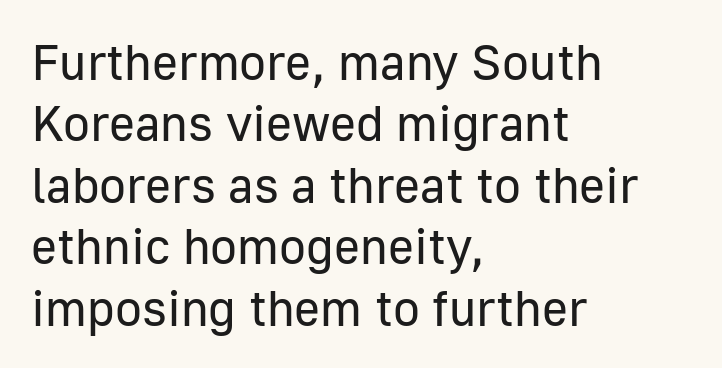
The image shows 50 px regular-weight sans-serif type, upright; set left-aligned, line spacing 1.23x, normal letter spacing, not underlined; low stroke contrast and a medium x-height.
